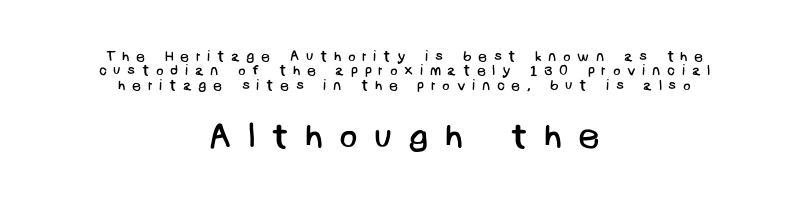
Q: Is the text bold? A: No.
Q: Is the typeface a serif or a sans-serif typeface? A: Sans-serif.
Q: Is the text underlined? A: No.
Q: How is the paragraph aligned? A: Centered.
Q: Is the spacing between letters normal or unusually wide? A: Unusually wide.
Q: Is the spacing between lines tight, normal or loose? A: Tight.
Q: Which block of text is set in a larger size, the first (top) or the second (bottom)? A: The second (bottom) one.
Q: Width (condensed, normal, or wide)? A: Normal.
Q: Stroke contrast? A: Low.
Q: x-height? A: Large.
